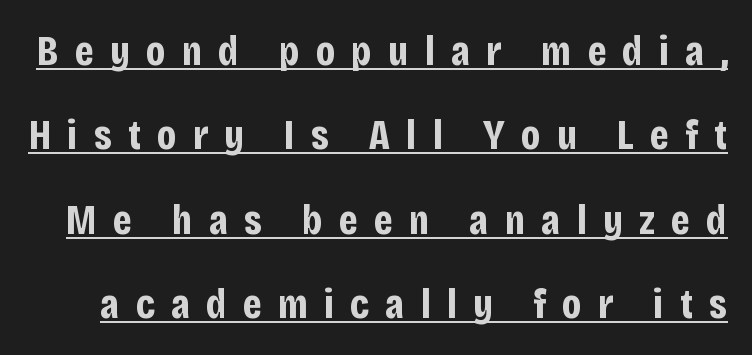
Every stem runs plumb, perpendicular to the baseline. Vertically, the passage feels expansive, rows floating well apart. Descenders here cross a horizontal rule under the line. These lines carry a lot of weight — the face is fully bold. Does extra space separate the letters? Yes, quite a lot of it. This sample has the flowing, uneven cadence of proportional lettering.
